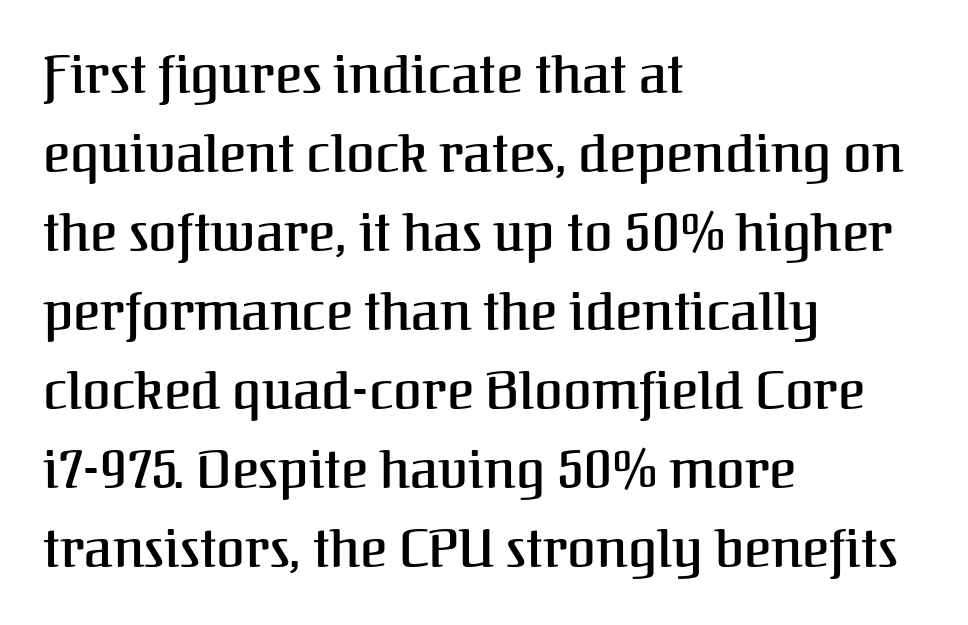
Compared with typical paragraphs, the rows here are spaced about the same. This sample has the flowing, uneven cadence of proportional lettering. Check where the strokes stop: tiny serifs finish them off. This is roman type, the default non-slanted kind.
